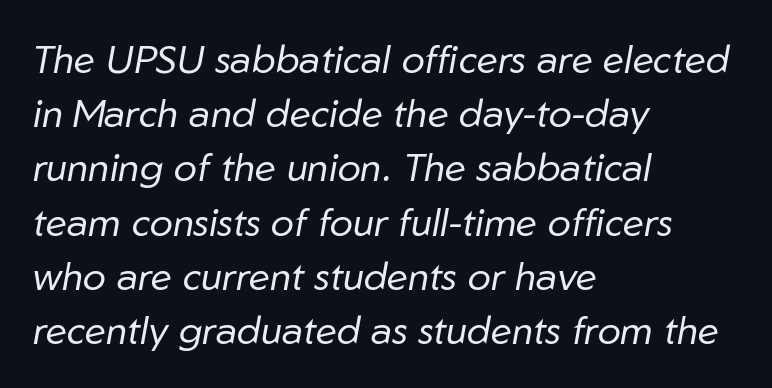
Observe the lean: these are italic letterforms. Letter spacing: default. The leading is moderate, giving the passage an even texture. Proportional: the letters do not fall into vertical columns. The baseline area is clear. Weight class: somewhere from thin through regular.
